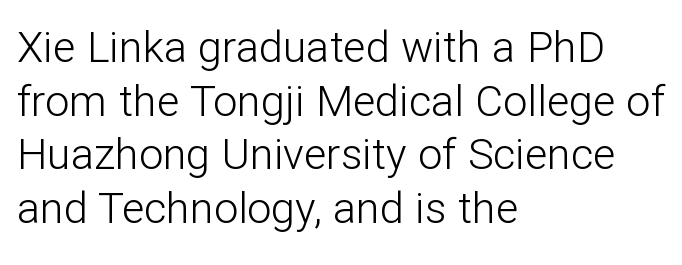
{"serif": "no", "italic": "no", "bold": "no", "weight": "light", "width": "normal", "stroke_contrast": "low", "x_height": "medium", "monospaced": "no", "underline": "no", "align": "left", "line_spacing": "normal", "line_spacing_ratio": 1.25, "letter_spacing": "normal", "letter_spacing_em": 0.0, "glyph_px": 43}
